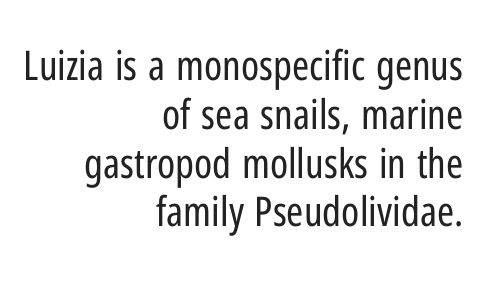
The rendering shows plain stroke endings on the letterforms — a sans-serif design. No letter is thick-stroked: the sample isn't bold. The zone under the glyphs is completely vacant. These lines keep a tight, regular rhythm from letter to letter. Alignment: flush right. The lettering stays uniformly vertical, giving the passage a roman look.
